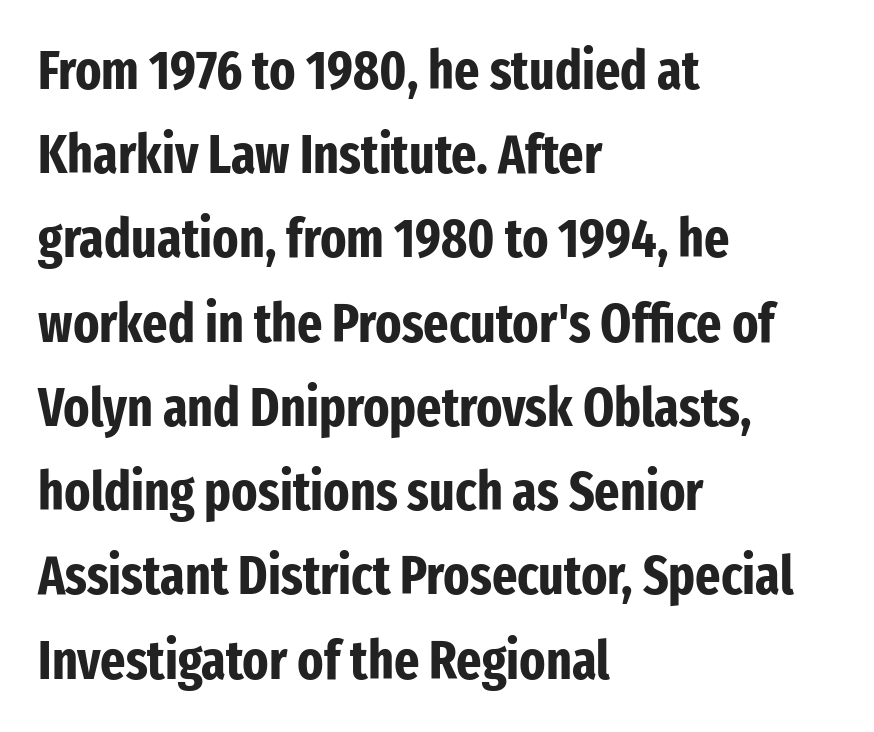
The setting favours the left margin, as ordinary paragraphs usually do. It's the straight-up-and-down kind of type. Is this a fixed-width face? No — the glyphs have proportional, varying widths. To sum up the face: it is a sans, with no serifs. Tracking here is standard; glyphs follow each other at the usual distance.
